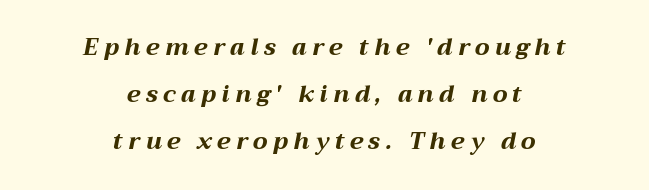
{"italic": "yes", "lean": "right", "slant_degrees": 12, "bold": "yes", "underline": "no", "align": "center", "line_spacing": "loose", "line_spacing_ratio": 2.05, "letter_spacing": "wide", "letter_spacing_em": 0.24, "glyph_px": 23}
